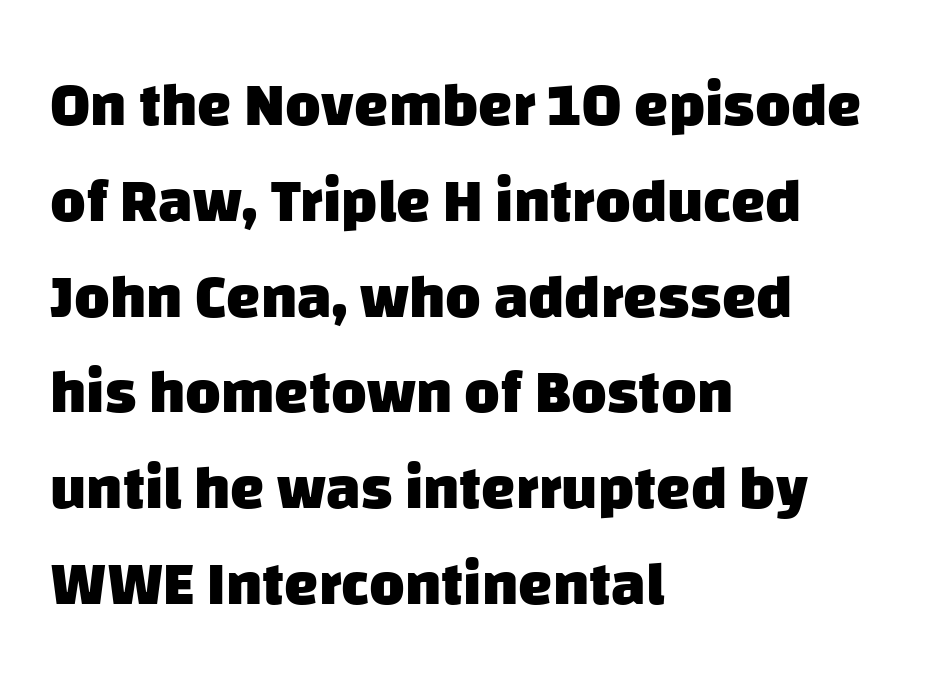
{"serif": "no", "bold": "yes", "weight": "heavy", "width": "normal", "stroke_contrast": "low", "x_height": "large", "monospaced": "no", "underline": "no", "align": "left", "line_spacing": "normal", "line_spacing_ratio": 1.57, "letter_spacing": "normal", "letter_spacing_em": 0.0, "glyph_px": 61}
